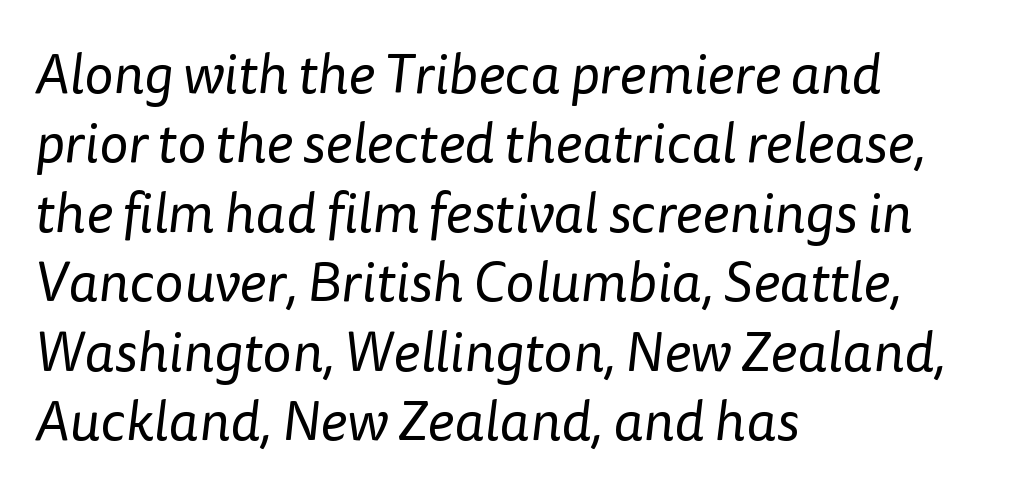
{"serif": "no", "bold": "no", "weight": "regular", "width": "normal", "stroke_contrast": "low", "x_height": "medium", "monospaced": "no", "underline": "no", "align": "left", "line_spacing_ratio": 1.24, "letter_spacing": "normal", "letter_spacing_em": 0.0, "glyph_px": 56}
